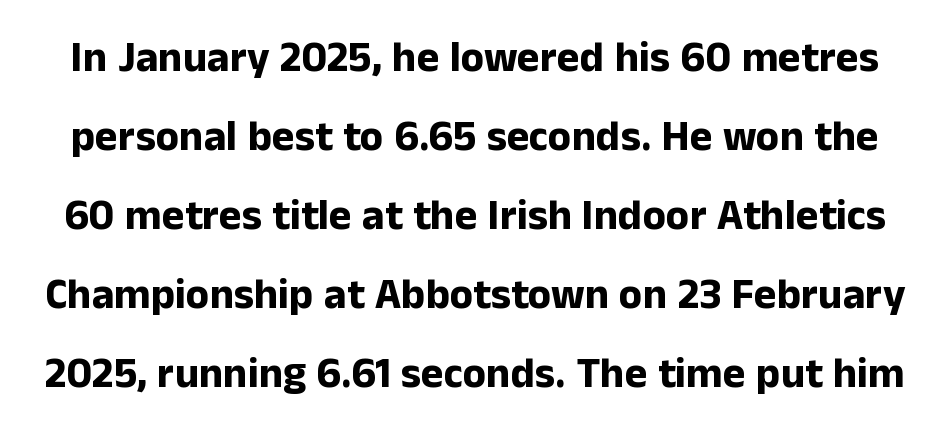
The image shows 43 px bold sans-serif type, upright; set line spacing 1.84x, normal letter spacing, not underlined; low stroke contrast and a medium x-height.
